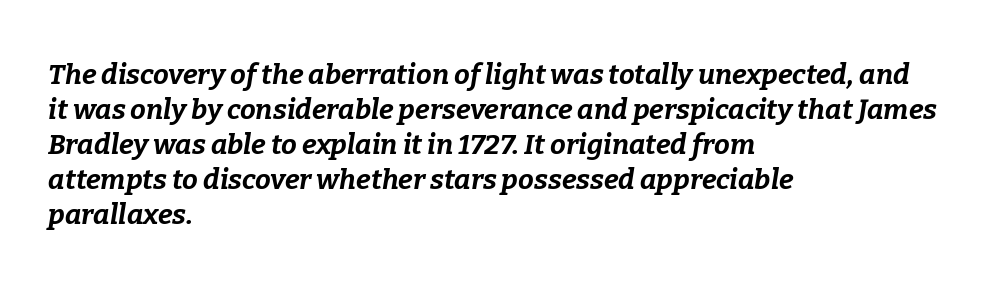
Here the glyphs are tracked normally, forming tight word shapes. Slanted lettering throughout. Its strokes are broad and dark, the hallmark of bold type. Plain, unruled lines of type. The letters advance in unequal steps, a hallmark of proportional type.
